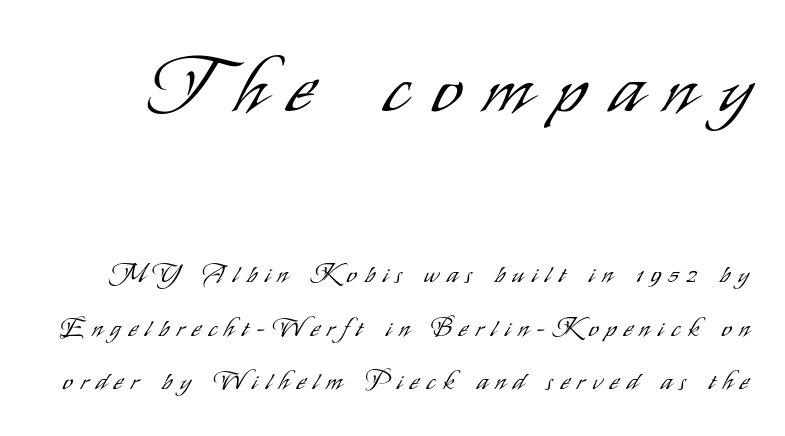
{"serif": "no", "bold": "no", "weight": "light", "width": "condensed", "stroke_contrast": "low", "x_height": "small", "monospaced": "no", "underline": "no", "line_spacing": "loose", "line_spacing_ratio": 2.14, "letter_spacing": "wide", "letter_spacing_em": 0.32, "larger_block": "first", "size_ratio": 3.0, "glyph_px": 75}
